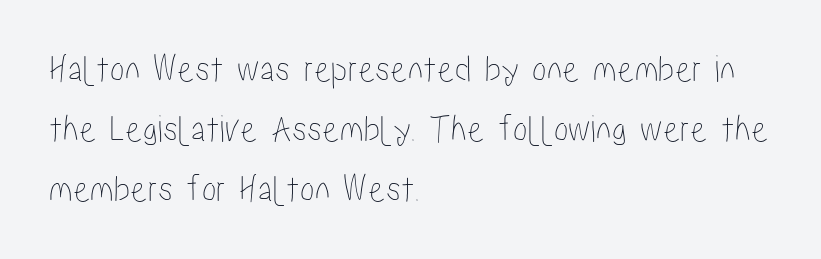
The image shows 39 px condensed type, upright; set left-aligned, normal line spacing (1.54x), normal letter spacing, not underlined; low stroke contrast and a medium x-height.
